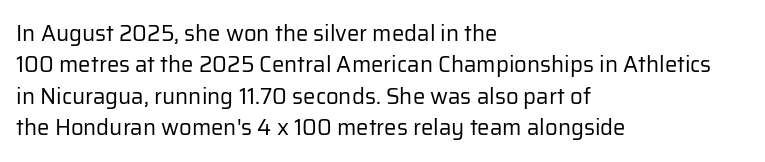
The line-height multiplier appears to be the usual default. The ragged edge is on the right, which tells us the setting is flush left. A typesetter would mark this as roman, not italic. This sample uses plain, unmodified letter spacing. No letter is thick-stroked: the sample isn't bold.
